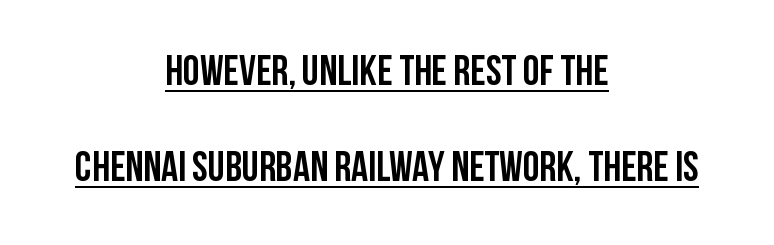
{"serif": "no", "italic": "no", "bold": "yes", "weight": "semibold", "width": "condensed", "stroke_contrast": "low", "x_height": "large", "monospaced": "no", "underline": "yes", "align": "center", "line_spacing": "loose", "line_spacing_ratio": 2.28, "letter_spacing": "normal", "letter_spacing_em": 0.0, "glyph_px": 42}
